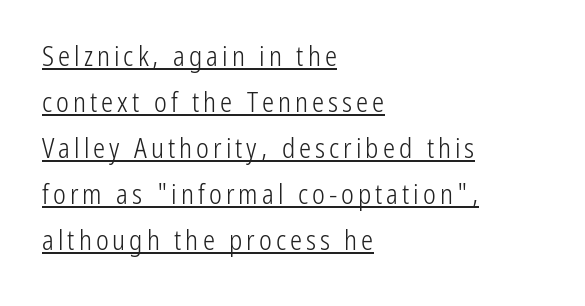
Q: Is the text bold? A: No.
Q: Is the text italic (slanted)? A: No, it is upright.
Q: Is the text underlined? A: Yes.
Q: How is the paragraph aligned? A: Left-aligned.
Q: Is the spacing between lines tight, normal or loose? A: Normal.
